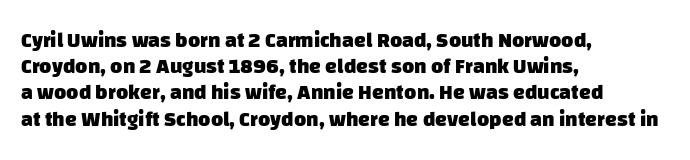
Q: Is the text bold? A: Yes.
Q: Is the text underlined? A: No.
Q: How is the paragraph aligned? A: Left-aligned.
Q: Is the spacing between letters normal or unusually wide? A: Normal.
Q: Is the spacing between lines tight, normal or loose? A: Normal.
